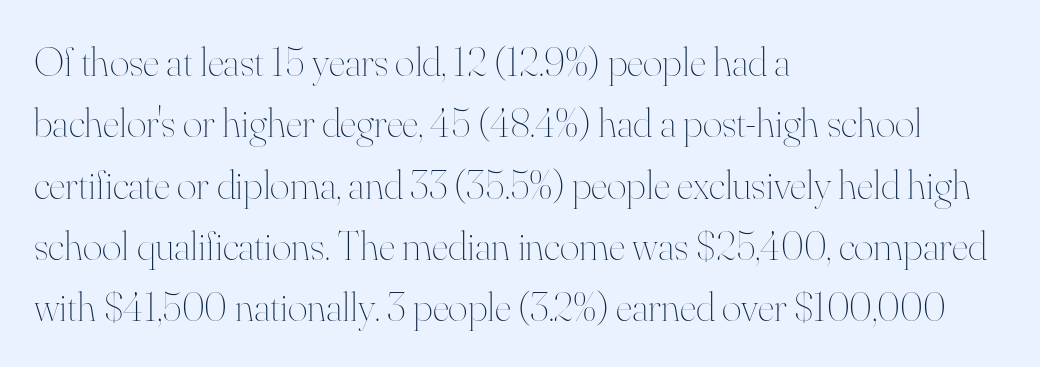
The image shows 42 px thin type, upright; set left-aligned, normal line spacing (1.46x), normal letter spacing, not underlined; high stroke contrast and a small x-height.
